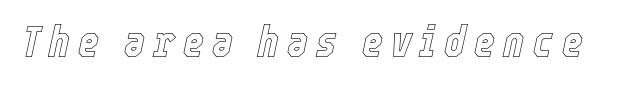
{"italic": "yes", "lean": "right", "slant_degrees": 12, "width": "condensed", "x_height": "medium", "monospaced": "no", "underline": "no", "glyph_px": 45}
